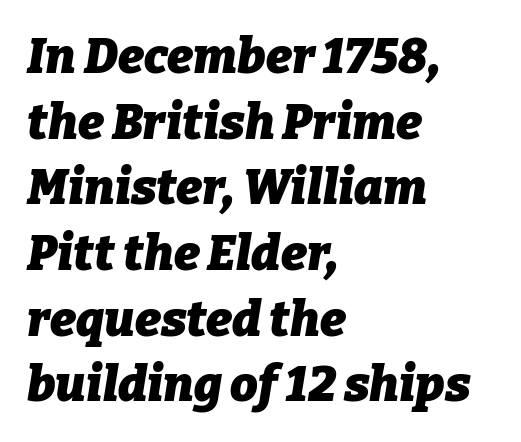
{"italic": "yes", "lean": "right", "slant_degrees": 9, "bold": "yes", "weight": "heavy", "width": "normal", "stroke_contrast": "low", "x_height": "medium", "monospaced": "no", "underline": "no", "align": "left", "line_spacing": "normal", "line_spacing_ratio": 1.34, "letter_spacing": "normal", "letter_spacing_em": 0.0, "glyph_px": 49}
